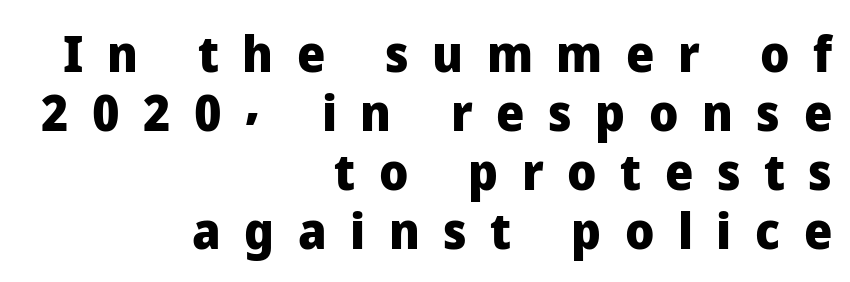
The image shows 50 px heavy sans-serif type, upright; set right-aligned, line spacing 1.18x, unusually wide letter spacing (+0.47 em), not underlined; low stroke contrast and a medium x-height.
